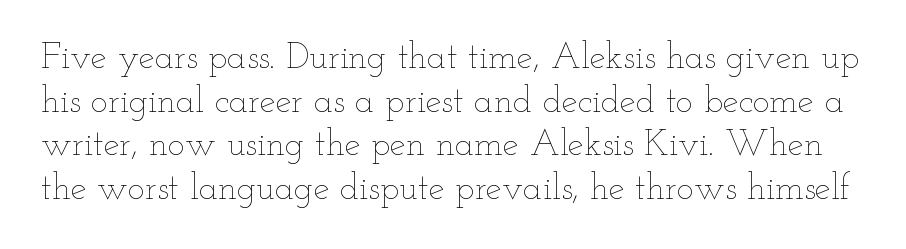
Q: Is the text bold? A: No.
Q: Is the text italic (slanted)? A: No, it is upright.
Q: Is the text underlined? A: No.
Q: Is the spacing between letters normal or unusually wide? A: Normal.
Q: Width (condensed, normal, or wide)? A: Wide.
Q: Stroke contrast? A: Low.
Q: x-height? A: Small.
Q: Monospaced? A: No.
